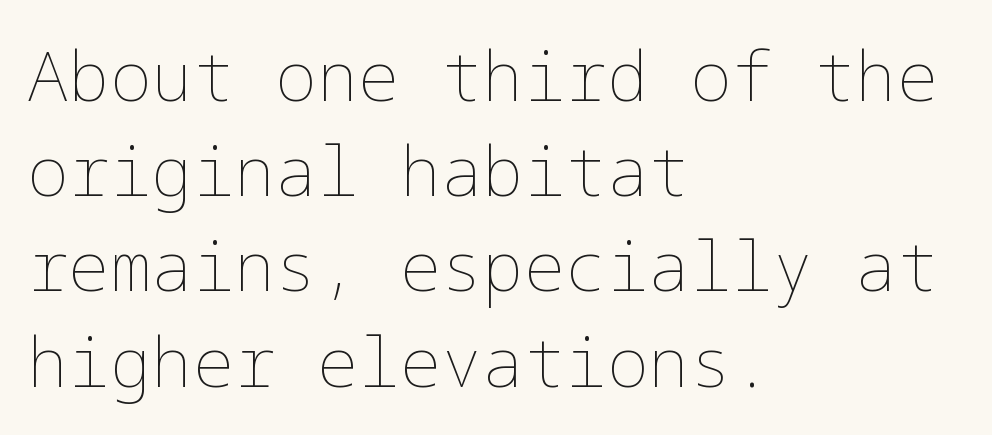
Q: Is the text bold? A: No.
Q: Is the text italic (slanted)? A: No, it is upright.
Q: Is the text underlined? A: No.
Q: How is the paragraph aligned? A: Left-aligned.
Q: Is the spacing between letters normal or unusually wide? A: Normal.
Q: Is the spacing between lines tight, normal or loose? A: Normal.
Q: Width (condensed, normal, or wide)? A: Normal.
Q: Stroke contrast? A: Low.
Q: x-height? A: Medium.
